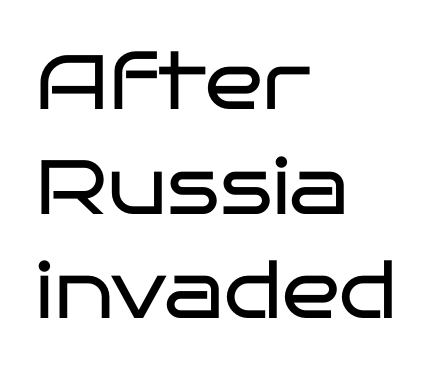
The image shows 77 px regular-weight, wide sans-serif type, upright; set left-aligned, normal line spacing (1.36x), normal letter spacing, not underlined; low stroke contrast and a large x-height.
